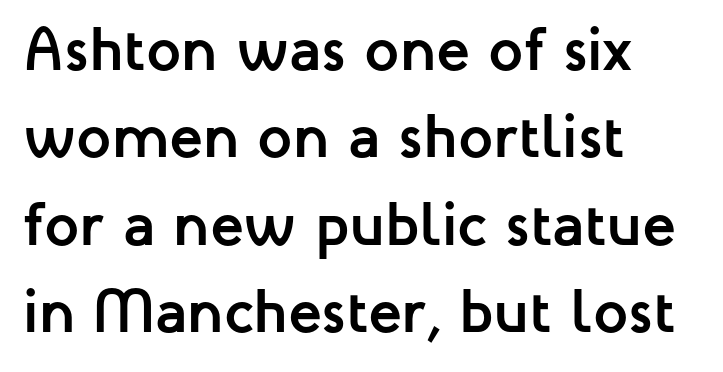
{"serif": "no", "italic": "no", "bold": "yes", "weight": "semibold", "width": "normal", "stroke_contrast": "low", "x_height": "medium", "monospaced": "no", "underline": "no", "align": "left", "line_spacing": "normal", "line_spacing_ratio": 1.41, "letter_spacing": "normal", "letter_spacing_em": 0.0, "glyph_px": 62}
